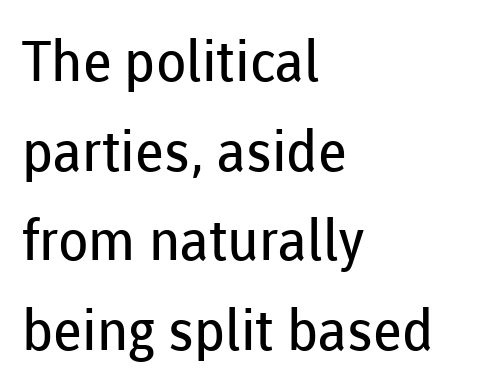
The image shows 56 px regular-weight sans-serif type, upright; set left-aligned, normal line spacing (1.6x), normal letter spacing, not underlined; low stroke contrast and a medium x-height.
